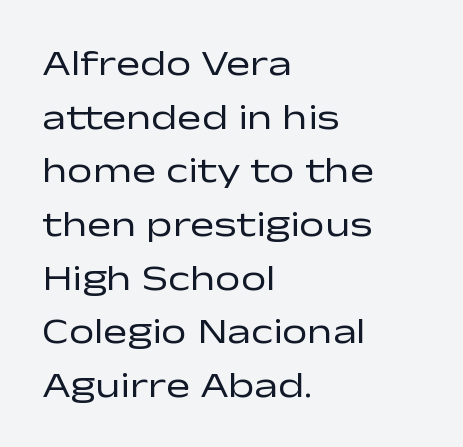
Q: Is the text bold? A: No.
Q: Is the text italic (slanted)? A: No, it is upright.
Q: Is the typeface a serif or a sans-serif typeface? A: Sans-serif.
Q: Is the text underlined? A: No.
Q: How is the paragraph aligned? A: Left-aligned.
Q: Is the spacing between letters normal or unusually wide? A: Normal.
Q: Is the spacing between lines tight, normal or loose? A: Normal.
Q: Width (condensed, normal, or wide)? A: Wide.
Q: Stroke contrast? A: Low.
Q: x-height? A: Medium.
Q: Monospaced? A: No.
